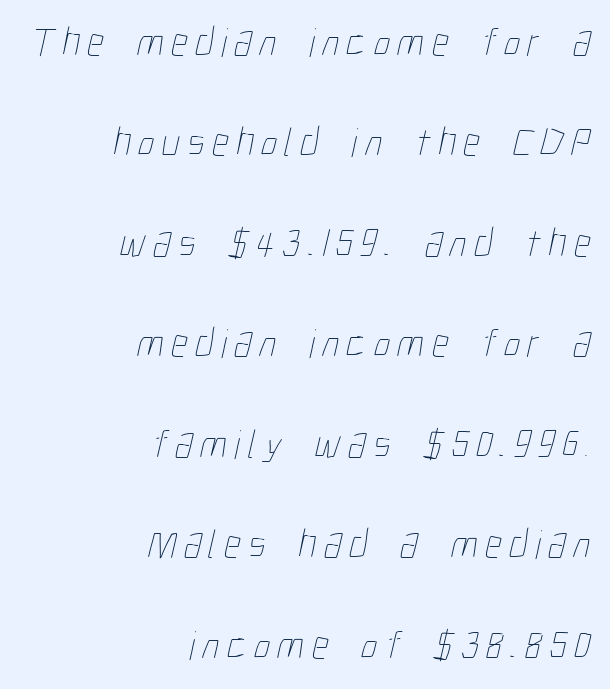
{"bold": "no", "weight": "thin", "width": "condensed", "stroke_contrast": "low", "x_height": "medium", "monospaced": "no", "underline": "no", "align": "right", "line_spacing": "loose", "line_spacing_ratio": 2.45, "glyph_px": 41}
